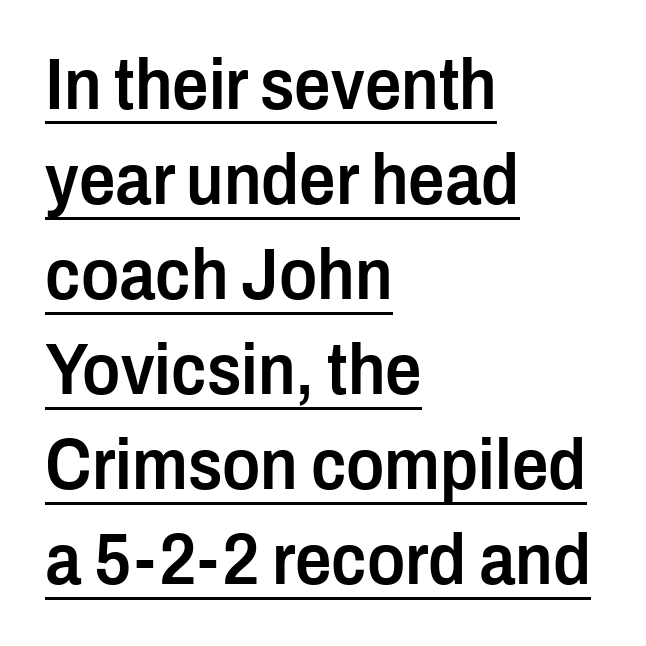
The image shows 72 px semibold, condensed sans-serif type, upright; set left-aligned, normal line spacing (1.32x), normal letter spacing, underlined; low stroke contrast and a medium x-height.
